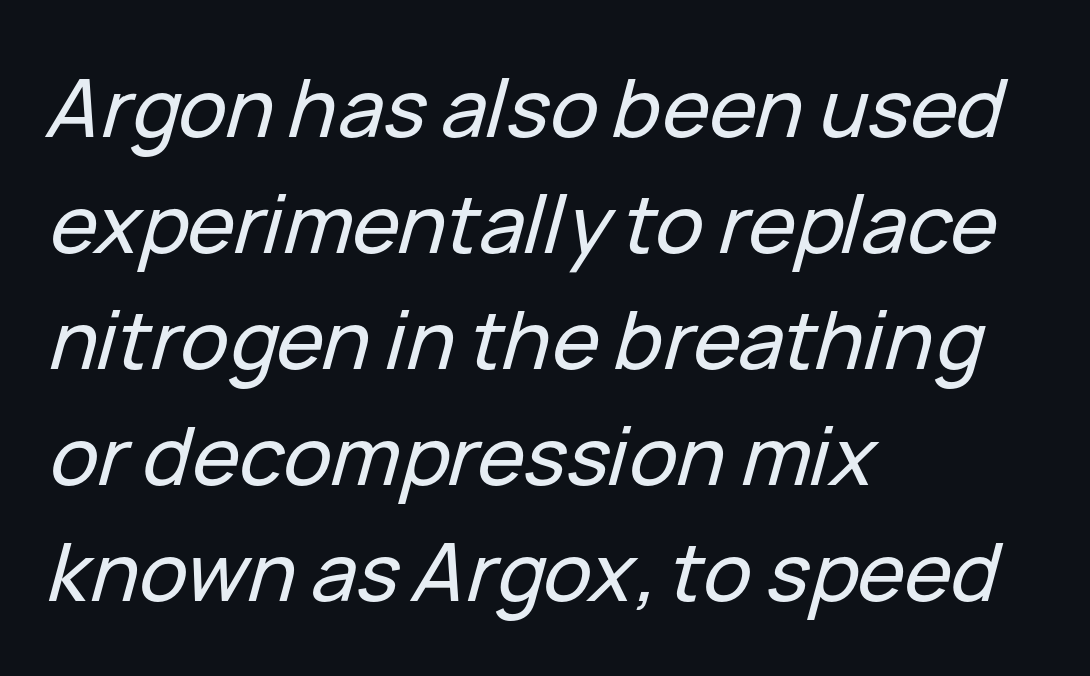
Q: Is the text italic (slanted)? A: Yes, it leans right by about 15 degrees.
Q: Is the text underlined? A: No.
Q: How is the paragraph aligned? A: Left-aligned.
Q: Is the spacing between letters normal or unusually wide? A: Normal.
Q: Is the spacing between lines tight, normal or loose? A: Normal.
Q: Width (condensed, normal, or wide)? A: Normal.
Q: Stroke contrast? A: Low.
Q: x-height? A: Medium.
Q: Monospaced? A: No.
